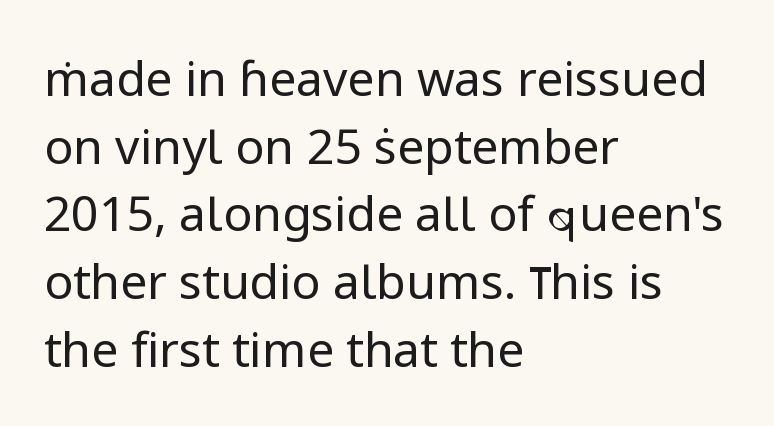
The image shows 48 px regular-weight sans-serif type, upright; set left-aligned, normal line spacing (1.41x), normal letter spacing, not underlined; low stroke contrast and a medium x-height.
